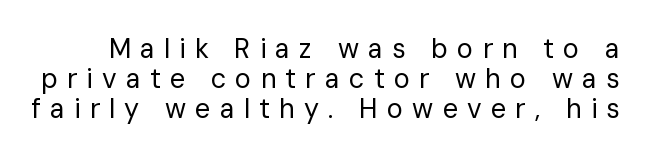
The image shows 27 px text type, upright; set tight line spacing (1.12x), unusually wide letter spacing (+0.34 em), not underlined.
